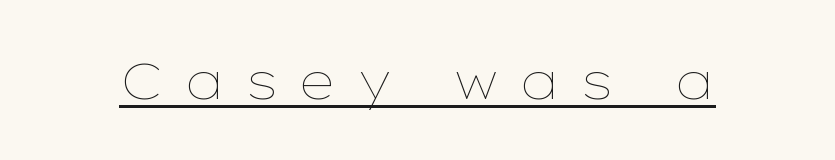
You can see a thin bar hugging the bottom of the glyphs. A roman cut, with each character standing at attention. Counters stay open thanks to moderate or lighter strokes. Think of a printed novel: that variable character pitch is what you see here. The type is letterspaced generously, with wide tracking.
